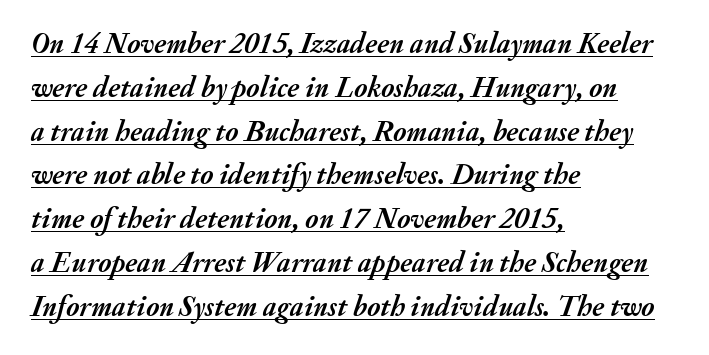
The typography opts for an oblique posture over an upright one. You can see a thin bar hugging the bottom of the glyphs. Vertical spacing — default. Tracking value appears to be zero — textbook default spacing. The text block is weighted toward the left margin, trailing off unevenly rightward. Is the type bold? Yes — the strokes are clearly thick and heavy.
